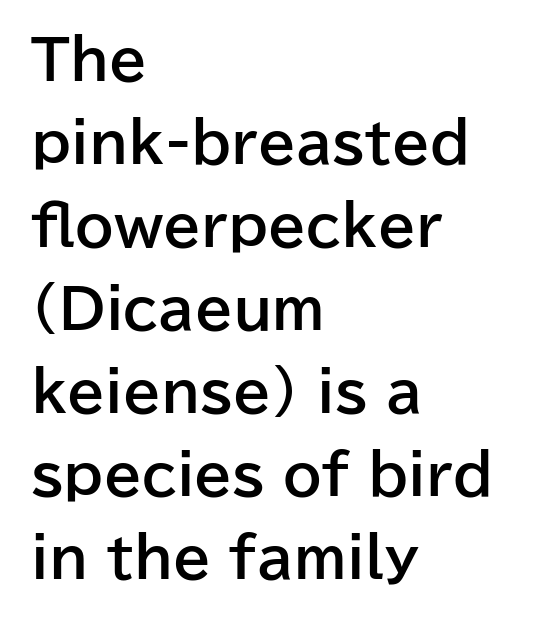
Q: Is the text bold? A: Yes.
Q: Is the text italic (slanted)? A: No, it is upright.
Q: Is the typeface a serif or a sans-serif typeface? A: Sans-serif.
Q: Is the text underlined? A: No.
Q: How is the paragraph aligned? A: Left-aligned.
Q: Is the spacing between letters normal or unusually wide? A: Normal.
Q: Is the spacing between lines tight, normal or loose? A: Normal.
Q: Width (condensed, normal, or wide)? A: Normal.
Q: Stroke contrast? A: Low.
Q: x-height? A: Medium.
Q: Monospaced? A: No.
